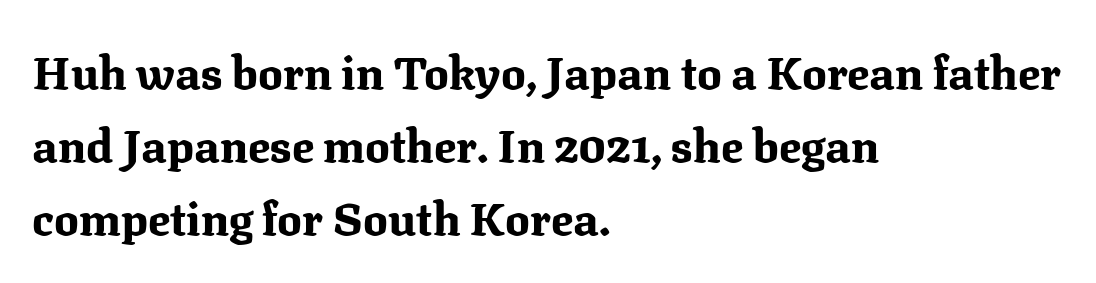
Q: Is the text bold? A: Yes.
Q: Is the text italic (slanted)? A: No, it is upright.
Q: Is the typeface a serif or a sans-serif typeface? A: Serif.
Q: Is the text underlined? A: No.
Q: How is the paragraph aligned? A: Left-aligned.
Q: Is the spacing between letters normal or unusually wide? A: Normal.
Q: Is the spacing between lines tight, normal or loose? A: Normal.
Q: Width (condensed, normal, or wide)? A: Normal.
Q: Stroke contrast? A: Medium.
Q: x-height? A: Medium.
Q: Monospaced? A: No.
